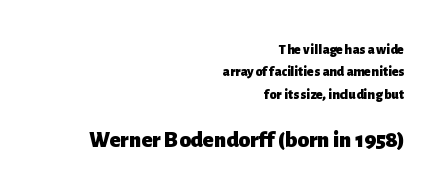
Q: Is the text bold? A: Yes.
Q: Is the text italic (slanted)? A: No, it is upright.
Q: Is the text underlined? A: No.
Q: How is the paragraph aligned? A: Right-aligned.
Q: Is the spacing between letters normal or unusually wide? A: Normal.
Q: Is the spacing between lines tight, normal or loose? A: Normal.
Q: Which block of text is set in a larger size, the first (top) or the second (bottom)? A: The second (bottom) one.
